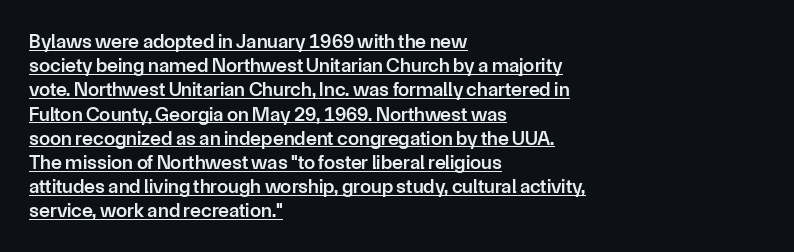
What weight is shown? A semibold, between regular and bold. The sample's only ornament is a line tracing under the words. In CSS terms this would be text-align: left. A roman cut, with each character standing at attention. A typesetter would call this zero additional tracking.
